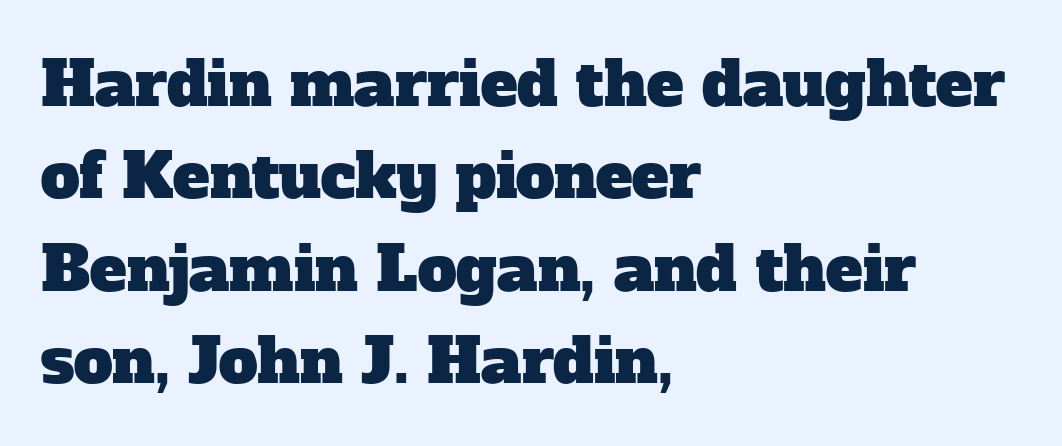
The image shows 62 px serif type; set left-aligned, normal line spacing (1.49x), normal letter spacing, not underlined; low stroke contrast and a medium x-height.
